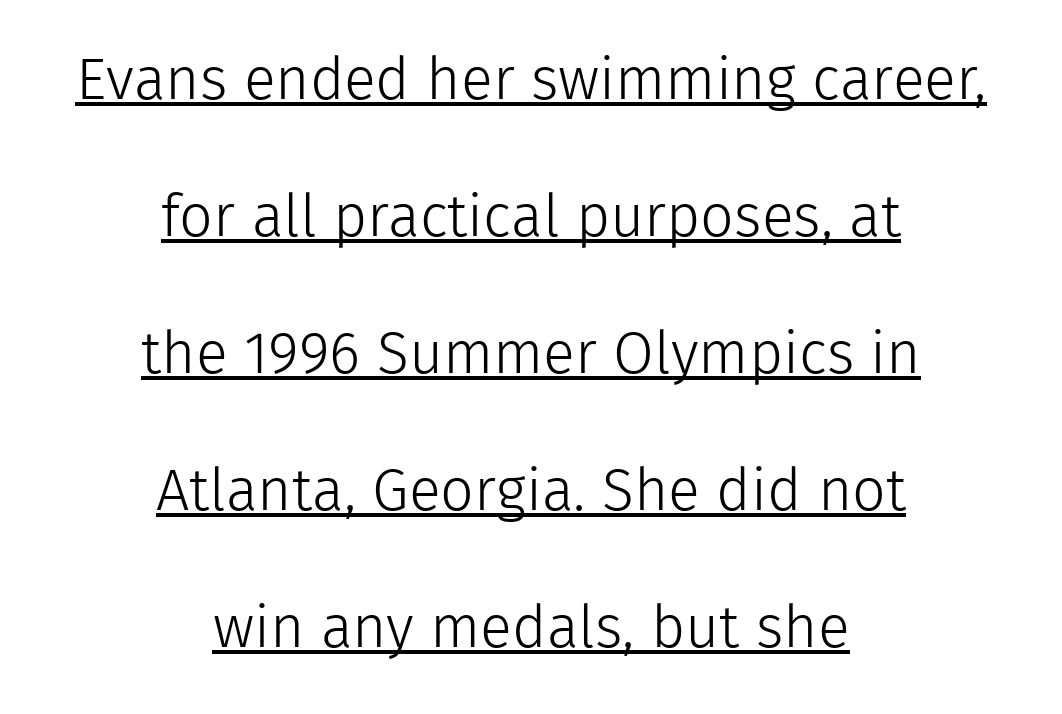
Tracking value appears to be zero — textbook default spacing. Looks like regular typesetting: each glyph gets only the width it needs. Each line is balanced around a shared central axis. If you drew a line through each stem, it would be perfectly vertical.
